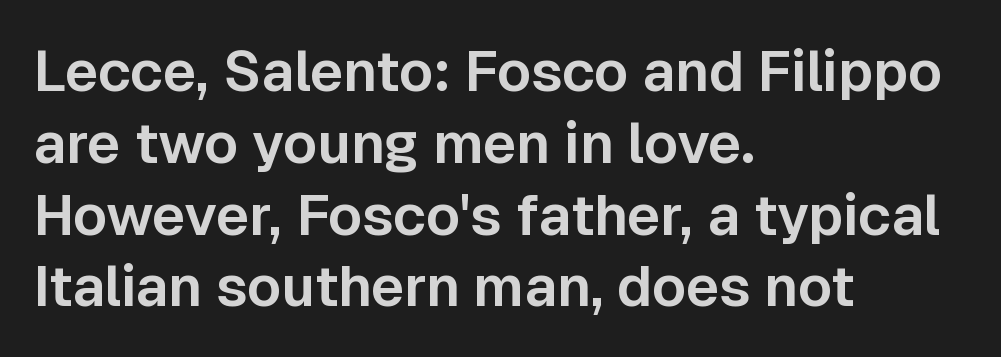
{"serif": "no", "italic": "no", "width": "normal", "stroke_contrast": "low", "x_height": "medium", "monospaced": "no", "underline": "no", "align": "left", "line_spacing": "normal", "line_spacing_ratio": 1.26, "letter_spacing": "normal", "letter_spacing_em": 0.0, "glyph_px": 57}
